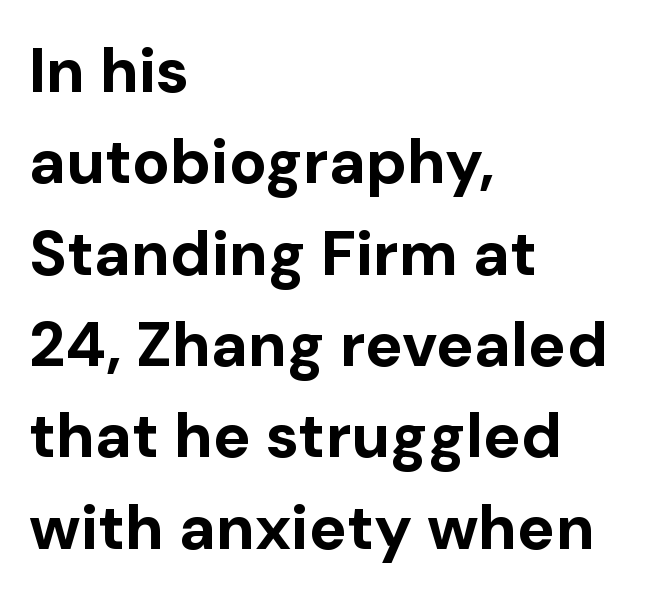
{"serif": "no", "italic": "no", "bold": "yes", "weight": "bold", "width": "normal", "stroke_contrast": "low", "x_height": "medium", "monospaced": "no", "underline": "no", "align": "left", "line_spacing": "normal", "line_spacing_ratio": 1.45, "letter_spacing": "normal", "letter_spacing_em": 0.0, "glyph_px": 63}
